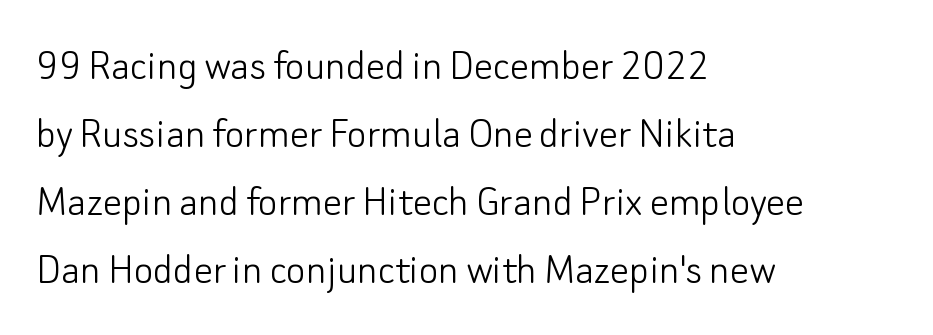
Q: Is the text bold? A: No.
Q: Is the text italic (slanted)? A: No, it is upright.
Q: Is the typeface a serif or a sans-serif typeface? A: Sans-serif.
Q: Is the text underlined? A: No.
Q: How is the paragraph aligned? A: Left-aligned.
Q: Is the spacing between letters normal or unusually wide? A: Normal.
Q: Is the spacing between lines tight, normal or loose? A: Normal.
Q: Width (condensed, normal, or wide)? A: Normal.
Q: Stroke contrast? A: Low.
Q: x-height? A: Small.
Q: Monospaced? A: No.
